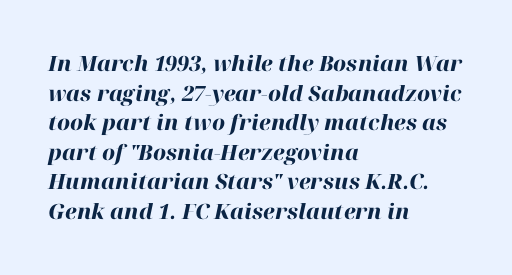
The image shows 21 px bold type, italic (leaning right); set left-aligned, normal line spacing (1.41x), normal letter spacing, not underlined.
